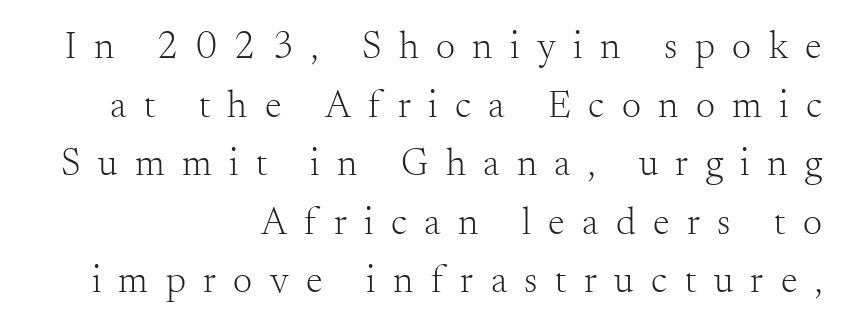
Q: Is the text bold? A: No.
Q: Is the text italic (slanted)? A: No, it is upright.
Q: Is the typeface a serif or a sans-serif typeface? A: Serif.
Q: Is the text underlined? A: No.
Q: How is the paragraph aligned? A: Right-aligned.
Q: Is the spacing between letters normal or unusually wide? A: Unusually wide.
Q: Is the spacing between lines tight, normal or loose? A: Normal.
Q: Width (condensed, normal, or wide)? A: Normal.
Q: Stroke contrast? A: Medium.
Q: x-height? A: Small.
Q: Monospaced? A: No.
